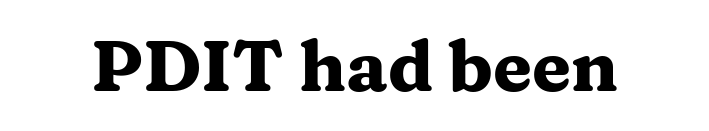
{"serif": "yes", "italic": "no", "bold": "yes", "weight": "heavy", "width": "wide", "stroke_contrast": "medium", "x_height": "medium", "monospaced": "no", "underline": "no", "letter_spacing": "normal", "letter_spacing_em": 0.0, "glyph_px": 71}
